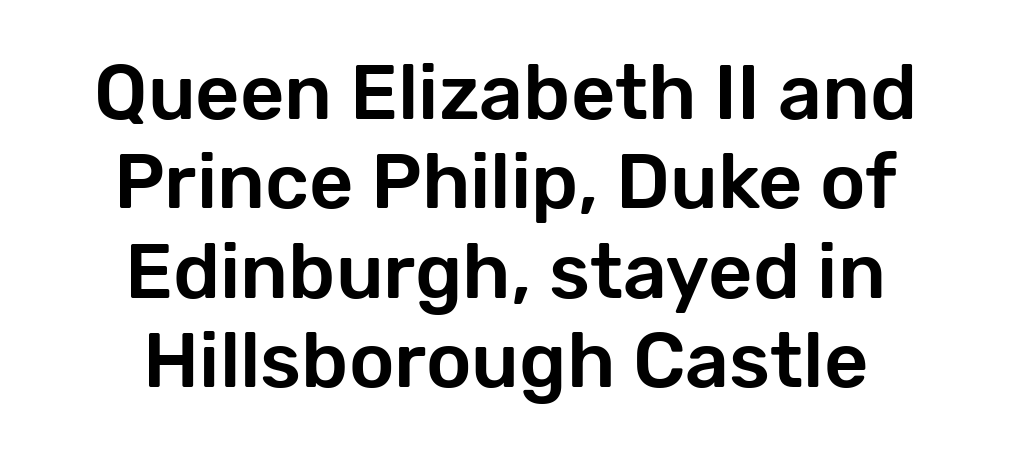
Q: Is the text italic (slanted)? A: No, it is upright.
Q: Is the typeface a serif or a sans-serif typeface? A: Sans-serif.
Q: Is the text underlined? A: No.
Q: How is the paragraph aligned? A: Centered.
Q: Is the spacing between letters normal or unusually wide? A: Normal.
Q: Width (condensed, normal, or wide)? A: Normal.
Q: Stroke contrast? A: Low.
Q: x-height? A: Medium.
Q: Monospaced? A: No.
